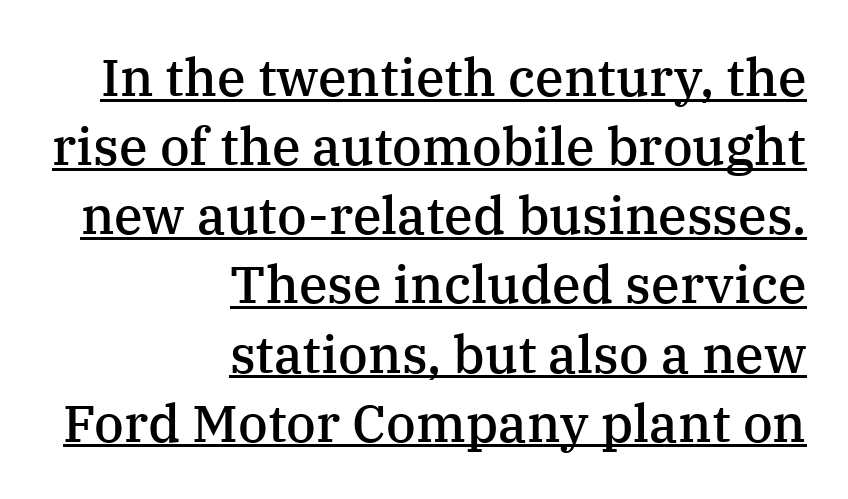
{"serif": "yes", "italic": "no", "bold": "semi", "weight": "semibold", "width": "normal", "stroke_contrast": "medium", "x_height": "medium", "monospaced": "no", "underline": "yes", "align": "right", "line_spacing": "normal", "line_spacing_ratio": 1.33, "letter_spacing": "normal", "letter_spacing_em": 0.0, "glyph_px": 52}
